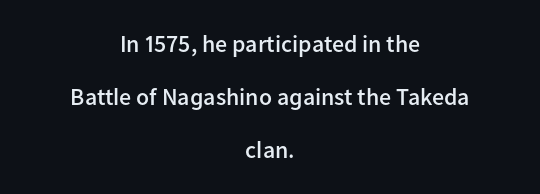
Q: Is the text bold? A: Semi-bold.
Q: Is the text italic (slanted)? A: No, it is upright.
Q: Is the text underlined? A: No.
Q: How is the paragraph aligned? A: Centered.
Q: Is the spacing between letters normal or unusually wide? A: Normal.
Q: Is the spacing between lines tight, normal or loose? A: Loose.
